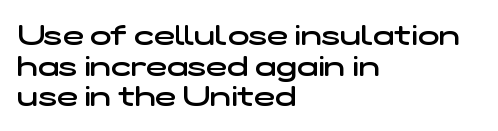
The image shows 28 px semibold, wide sans-serif type; set left-aligned, tight line spacing (1.09x), normal letter spacing, not underlined; low stroke contrast and a medium x-height.
